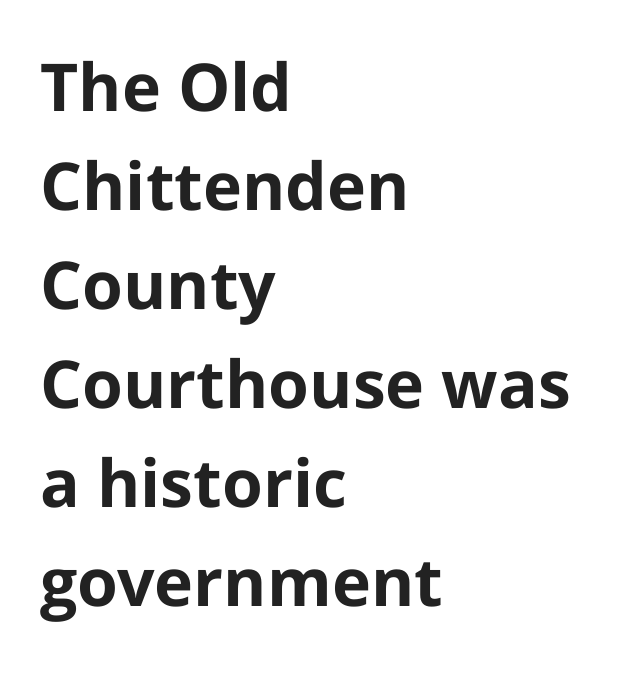
{"serif": "no", "italic": "no", "bold": "yes", "weight": "bold", "width": "normal", "stroke_contrast": "low", "x_height": "medium", "monospaced": "no", "underline": "no", "align": "left", "line_spacing": "normal", "line_spacing_ratio": 1.5, "letter_spacing": "normal", "letter_spacing_em": 0.0, "glyph_px": 66}
